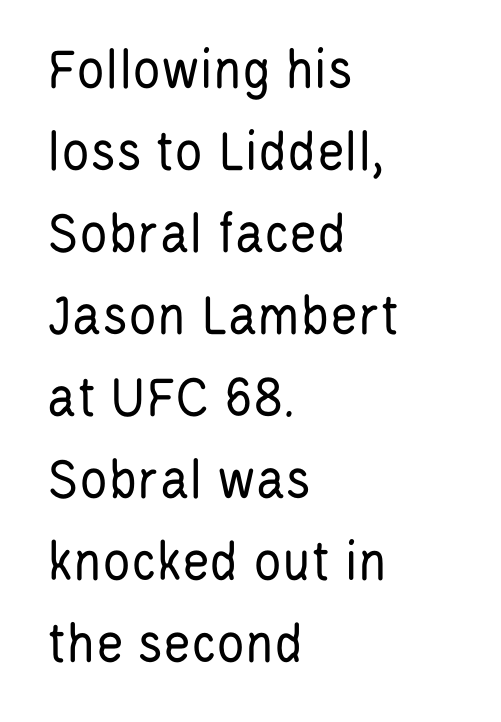
The image shows 59 px regular-weight, condensed sans-serif type, upright; set left-aligned, normal line spacing (1.39x), normal letter spacing, not underlined; low stroke contrast and a large x-height.
